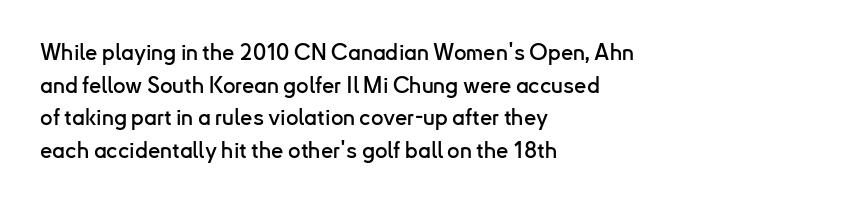
{"italic": "no", "underline": "no", "align": "left", "line_spacing": "normal", "line_spacing_ratio": 1.48, "letter_spacing": "normal", "letter_spacing_em": 0.0, "glyph_px": 22}
